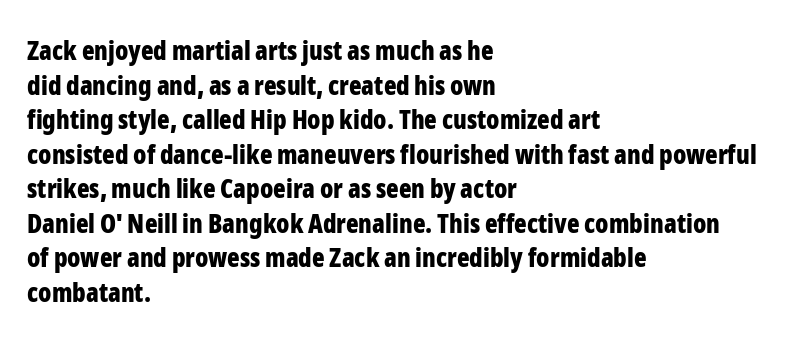
The image shows 26 px bold type, upright; set left-aligned, normal line spacing (1.33x), normal letter spacing, not underlined.
